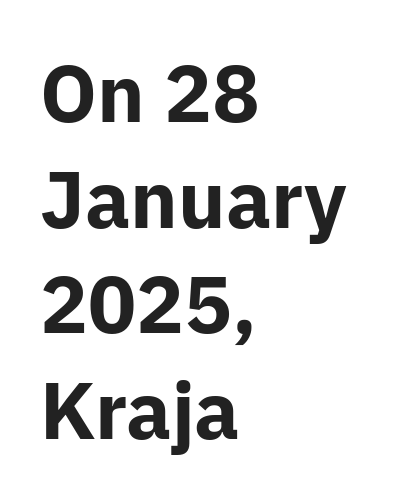
Q: Is the text bold? A: Yes.
Q: Is the text italic (slanted)? A: No, it is upright.
Q: Is the typeface a serif or a sans-serif typeface? A: Sans-serif.
Q: Is the text underlined? A: No.
Q: How is the paragraph aligned? A: Left-aligned.
Q: Is the spacing between letters normal or unusually wide? A: Normal.
Q: Is the spacing between lines tight, normal or loose? A: Normal.
Q: Width (condensed, normal, or wide)? A: Normal.
Q: Stroke contrast? A: Low.
Q: x-height? A: Medium.
Q: Monospaced? A: No.
